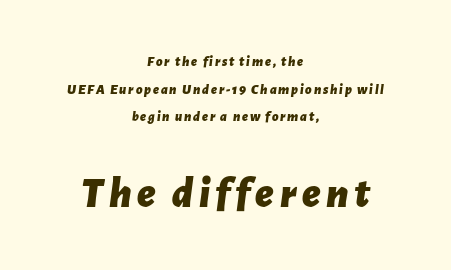
Q: Is the text bold? A: Yes.
Q: Is the text italic (slanted)? A: Yes, it leans right by about 7 degrees.
Q: Is the text underlined? A: No.
Q: How is the paragraph aligned? A: Centered.
Q: Is the spacing between lines tight, normal or loose? A: Loose.
Q: Which block of text is set in a larger size, the first (top) or the second (bottom)? A: The second (bottom) one.
Q: Width (condensed, normal, or wide)? A: Normal.
Q: Stroke contrast? A: Low.
Q: x-height? A: Medium.
Q: Monospaced? A: No.
